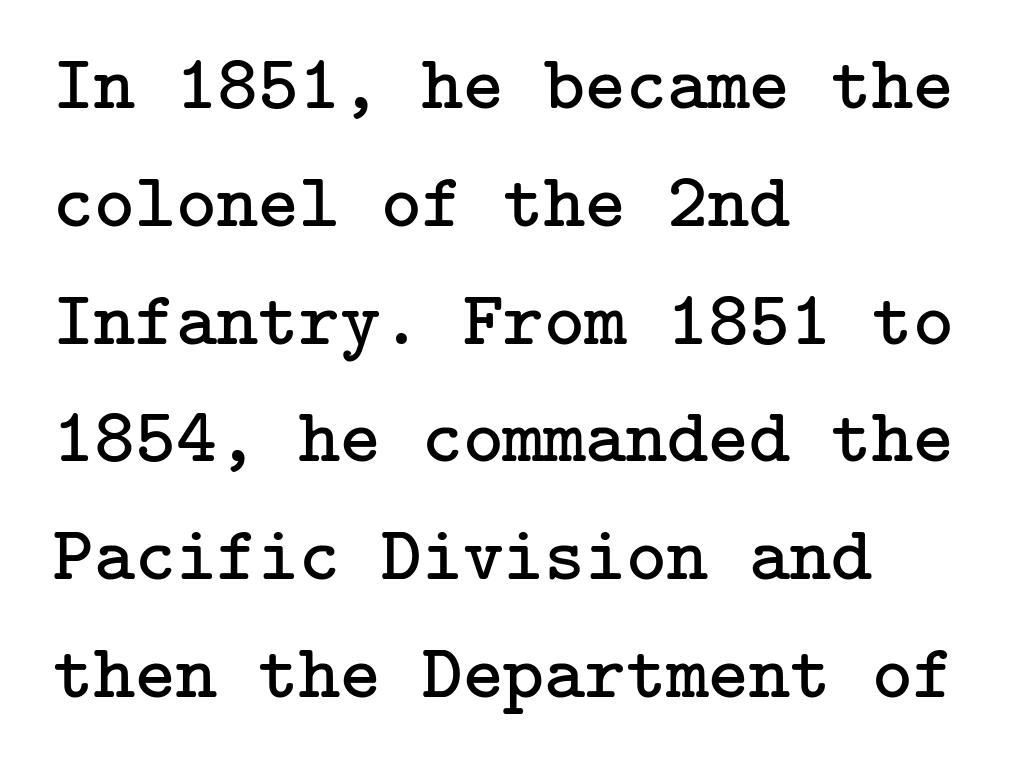
Caption: standard tracking, unaltered. Has an underline been added? It has not. These lines stack with their left ends in a neat column. In terms of posture, this sample is upright.
